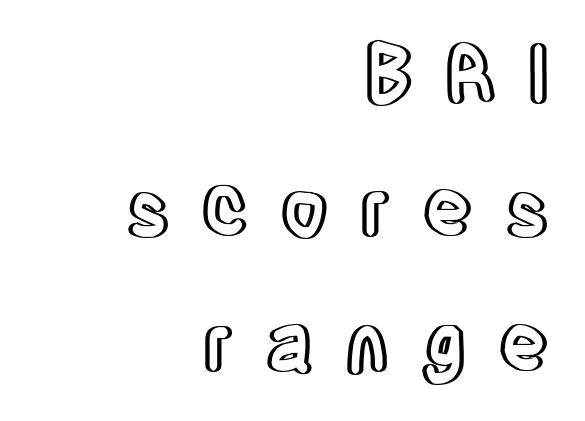
Q: Is the text italic (slanted)? A: No, it is upright.
Q: Is the text underlined? A: No.
Q: How is the paragraph aligned? A: Right-aligned.
Q: Is the spacing between letters normal or unusually wide? A: Unusually wide.
Q: Width (condensed, normal, or wide)? A: Condensed.
Q: x-height? A: Large.
Q: Monospaced? A: No.
